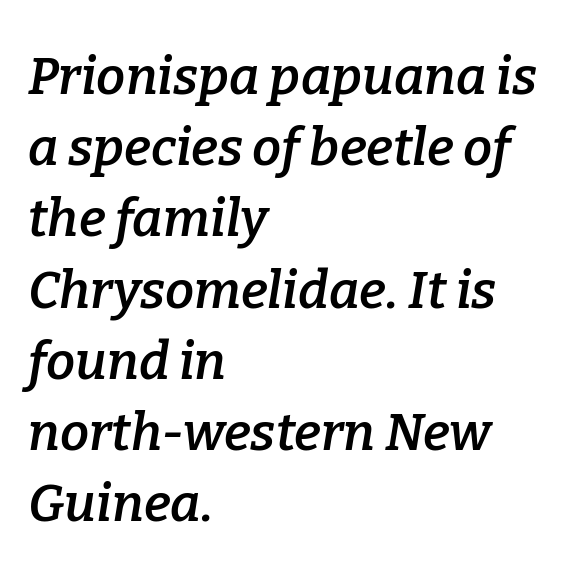
Nobody drew a line under any word here. Typographic density is moderately raised because the face is semibold. Font category for this specimen: serif. The rendering uses natural spacing where letterforms have individual widths. Notice how descenders clear the ascenders below comfortably — that's standard leading.
